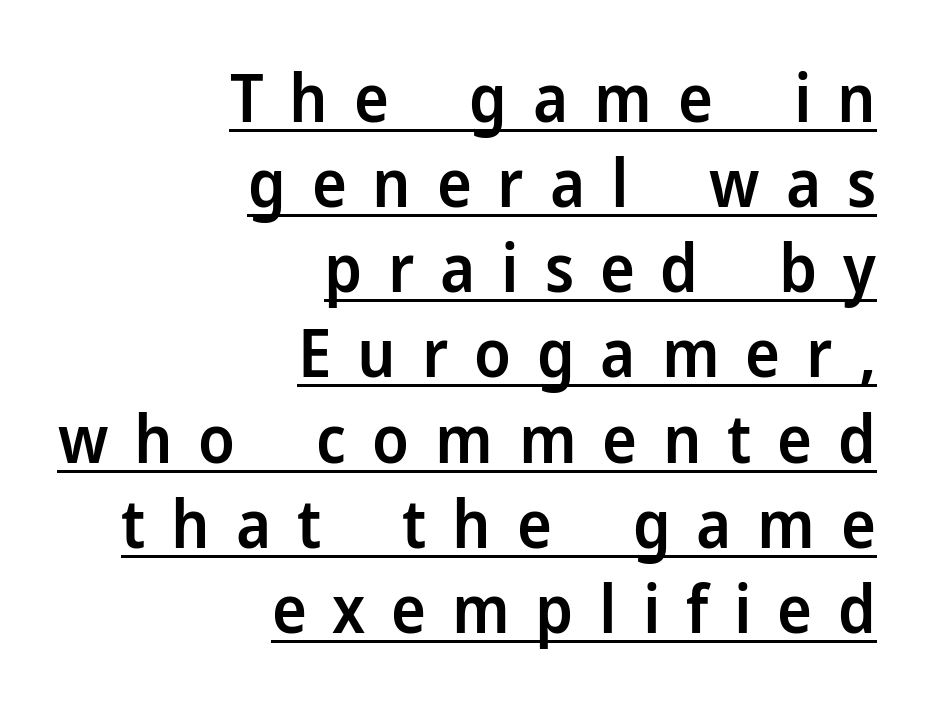
{"serif": "no", "italic": "no", "bold": "semi", "weight": "semibold", "width": "normal", "stroke_contrast": "low", "x_height": "medium", "monospaced": "no", "underline": "yes", "align": "right", "line_spacing": "normal", "line_spacing_ratio": 1.29, "letter_spacing": "wide", "letter_spacing_em": 0.39, "glyph_px": 66}
